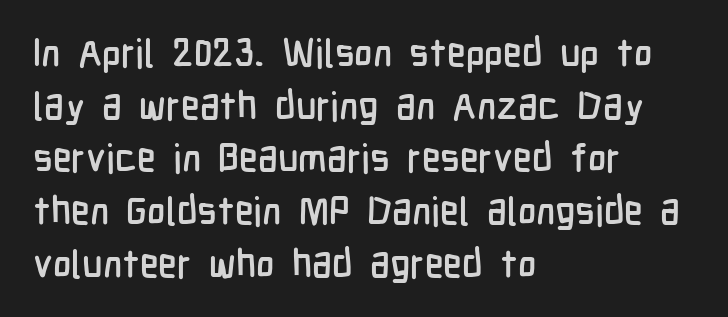
Short and long lines alike share a common starting point at left. The gaps between neighbouring characters are ordinary and unremarkable. A sans-serif font was chosen for this passage. Honestly, there is no underline to notice here at all. Varying glyph widths throughout — classic text-font behaviour. Whoever set this chose a conventional vertical rhythm.
